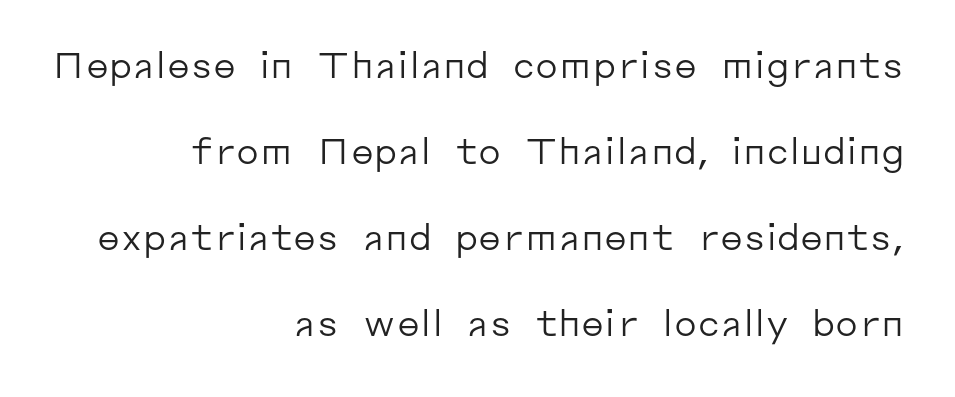
{"serif": "no", "italic": "no", "bold": "no", "weight": "regular", "width": "normal", "stroke_contrast": "low", "x_height": "medium", "monospaced": "no", "underline": "no", "align": "right", "line_spacing": "loose", "line_spacing_ratio": 2.39, "letter_spacing": "normal", "letter_spacing_em": 0.0, "glyph_px": 36}
